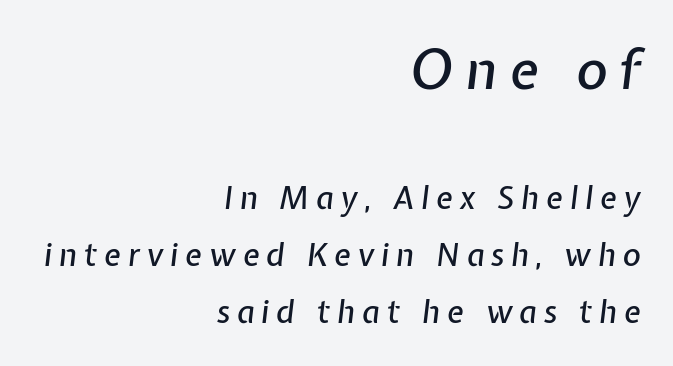
{"italic": "yes", "lean": "right", "slant_degrees": 7, "width": "normal", "stroke_contrast": "low", "x_height": "medium", "monospaced": "no", "underline": "no", "align": "right", "line_spacing_ratio": 1.84, "letter_spacing": "wide", "letter_spacing_em": 0.22, "larger_block": "first", "size_ratio": 1.74, "glyph_px": 54}
